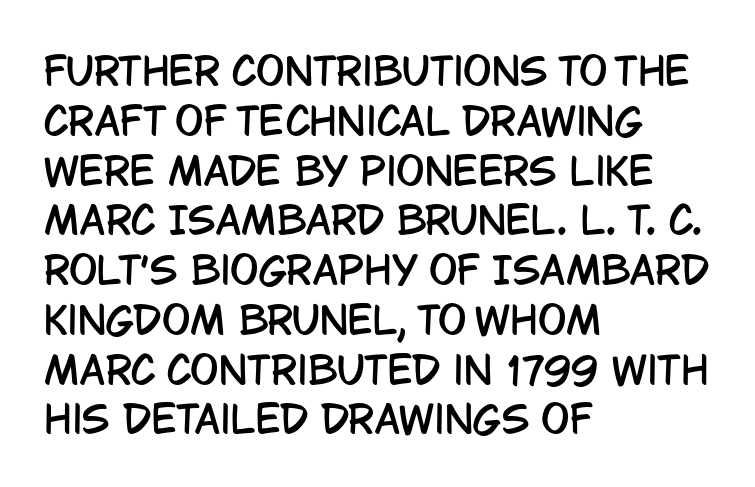
The image shows 38 px condensed sans-serif type, upright; set left-aligned, normal line spacing (1.31x), normal letter spacing, not underlined; low stroke contrast and a large x-height.
